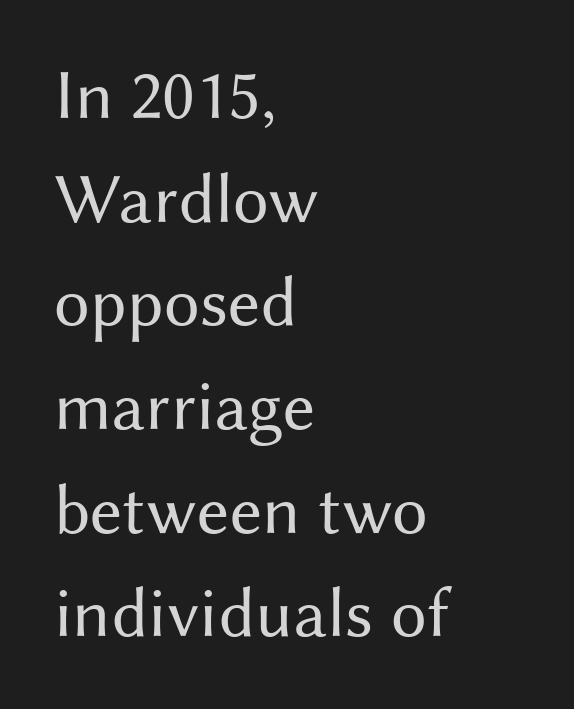
{"serif": "no", "italic": "no", "bold": "no", "weight": "regular", "width": "normal", "stroke_contrast": "medium", "x_height": "medium", "monospaced": "no", "underline": "no", "align": "left", "line_spacing": "normal", "line_spacing_ratio": 1.46, "letter_spacing": "normal", "letter_spacing_em": 0.0, "glyph_px": 71}
